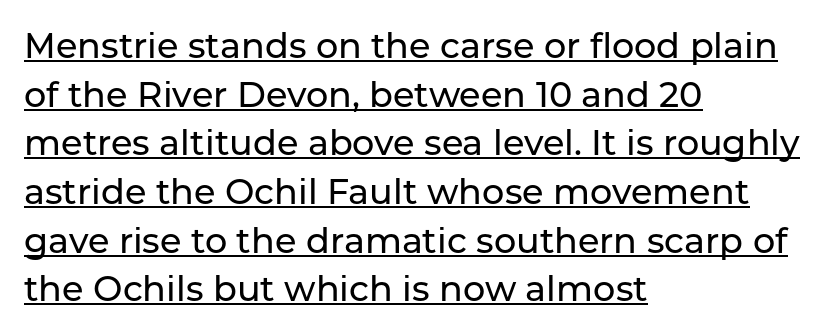
The image shows 35 px sans-serif type, upright; set left-aligned, normal line spacing (1.39x), normal letter spacing, underlined; low stroke contrast and a medium x-height.
